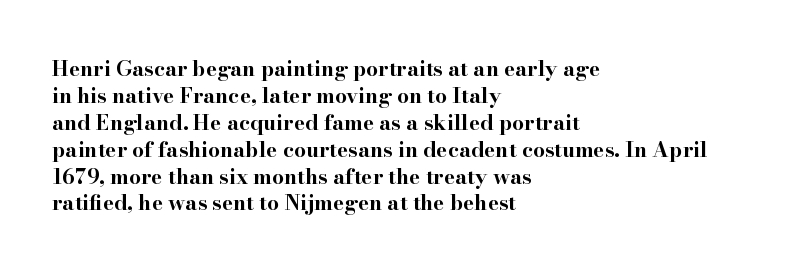
The image shows 21 px bold type, upright; set left-aligned, normal line spacing (1.28x), normal letter spacing, not underlined.
